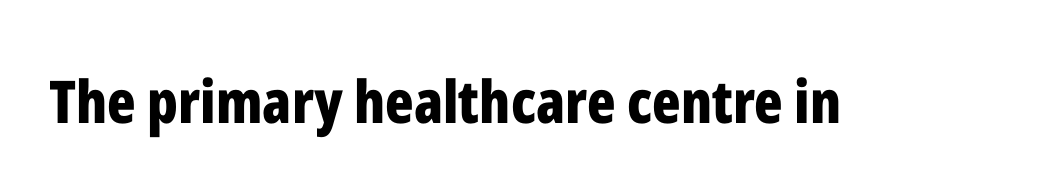
Q: Is the text bold? A: Yes.
Q: Is the text italic (slanted)? A: No, it is upright.
Q: Is the typeface a serif or a sans-serif typeface? A: Sans-serif.
Q: Is the text underlined? A: No.
Q: Is the spacing between letters normal or unusually wide? A: Normal.
Q: Width (condensed, normal, or wide)? A: Condensed.
Q: Stroke contrast? A: Low.
Q: x-height? A: Medium.
Q: Monospaced? A: No.
